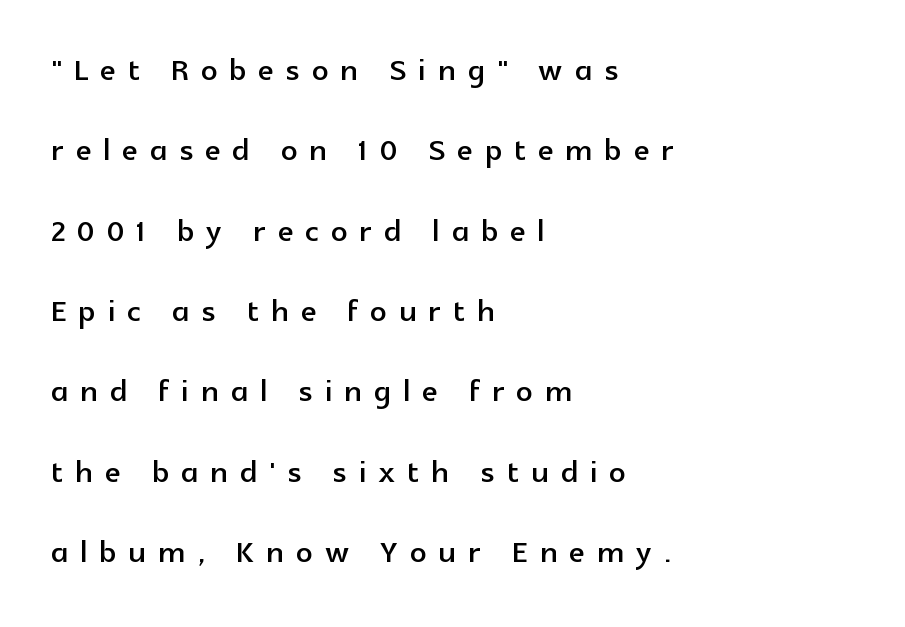
{"serif": "no", "italic": "no", "width": "normal", "x_height": "medium", "monospaced": "no", "underline": "no", "align": "left", "line_spacing": "loose", "line_spacing_ratio": 1.96, "letter_spacing": "wide", "letter_spacing_em": 0.29, "glyph_px": 41}
